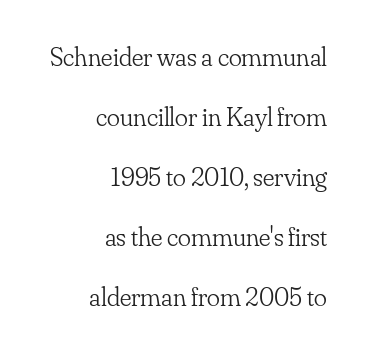
Q: Is the text bold? A: No.
Q: Is the text italic (slanted)? A: No, it is upright.
Q: Is the text underlined? A: No.
Q: How is the paragraph aligned? A: Right-aligned.
Q: Is the spacing between letters normal or unusually wide? A: Normal.
Q: Is the spacing between lines tight, normal or loose? A: Loose.
